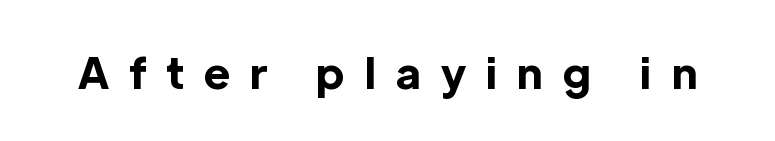
Tracking value appears strongly positive — letters spread wide. A full-strength bold gives these letters their thick strokes. Spacing verdict: proportional, widths tailored to each character. The passage shown is not underscored anywhere.
